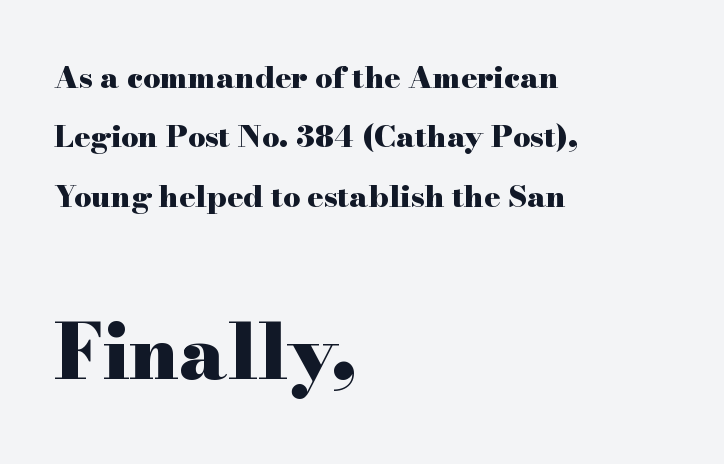
{"serif": "yes", "italic": "no", "bold": "yes", "weight": "heavy", "width": "wide", "stroke_contrast": "high", "x_height": "small", "monospaced": "no", "underline": "no", "align": "left", "line_spacing": "loose", "line_spacing_ratio": 1.98, "letter_spacing": "normal", "letter_spacing_em": 0.0, "larger_block": "second", "size_ratio": 2.53, "glyph_px": 76}
